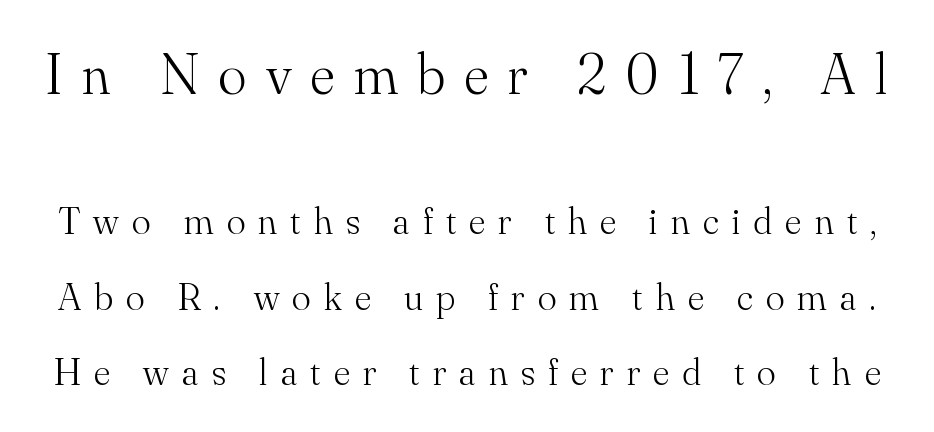
Q: Is the text bold? A: No.
Q: Is the text italic (slanted)? A: No, it is upright.
Q: Is the typeface a serif or a sans-serif typeface? A: Serif.
Q: Is the text underlined? A: No.
Q: Is the spacing between letters normal or unusually wide? A: Unusually wide.
Q: Is the spacing between lines tight, normal or loose? A: Loose.
Q: Which block of text is set in a larger size, the first (top) or the second (bottom)? A: The first (top) one.
Q: Width (condensed, normal, or wide)? A: Normal.
Q: Stroke contrast? A: Medium.
Q: x-height? A: Small.
Q: Monospaced? A: No.
